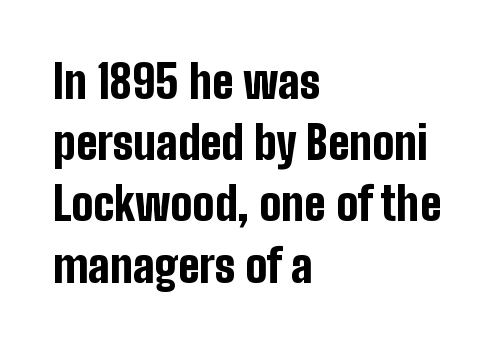
Q: Is the text bold? A: Yes.
Q: Is the text italic (slanted)? A: No, it is upright.
Q: Is the typeface a serif or a sans-serif typeface? A: Sans-serif.
Q: Is the text underlined? A: No.
Q: How is the paragraph aligned? A: Left-aligned.
Q: Is the spacing between letters normal or unusually wide? A: Normal.
Q: Is the spacing between lines tight, normal or loose? A: Normal.
Q: Width (condensed, normal, or wide)? A: Condensed.
Q: Stroke contrast? A: Low.
Q: x-height? A: Medium.
Q: Monospaced? A: No.
